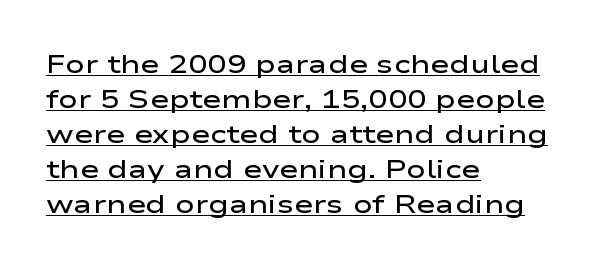
The image shows 26 px text type, upright; set left-aligned, normal line spacing (1.35x), normal letter spacing, underlined.
